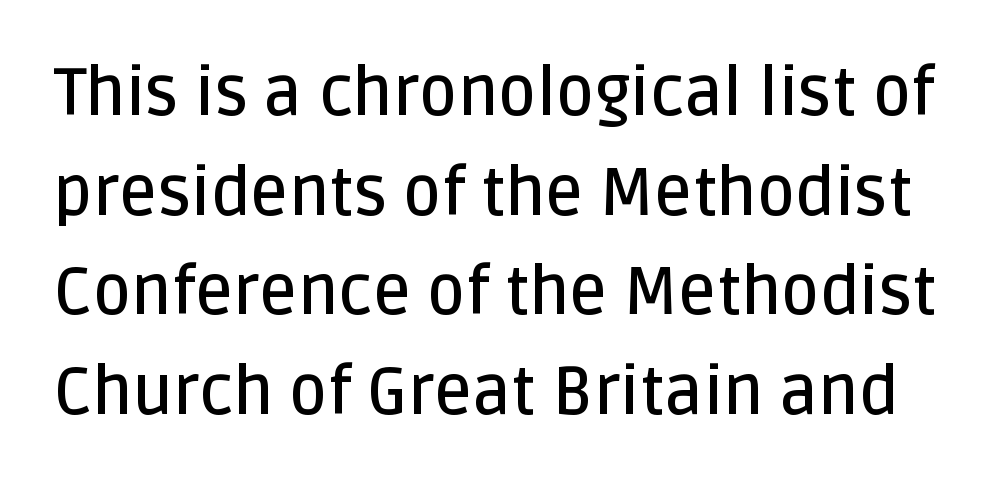
{"serif": "no", "italic": "no", "bold": "semi", "weight": "semibold", "width": "normal", "stroke_contrast": "low", "x_height": "large", "monospaced": "no", "underline": "no", "line_spacing": "normal", "line_spacing_ratio": 1.51, "letter_spacing": "normal", "letter_spacing_em": 0.0, "glyph_px": 66}
